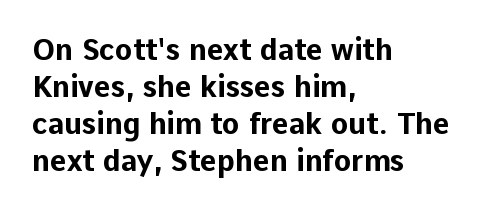
Words appear dense and cohesive because spacing is normal. The rendering anchors every line to the left-hand side. Typographically, this falls in the sans-serif category. Lines of text with bare space underneath. When letters stand straight like this, we call the style roman or upright. Students, observe: this is what conventionally led text looks like.
